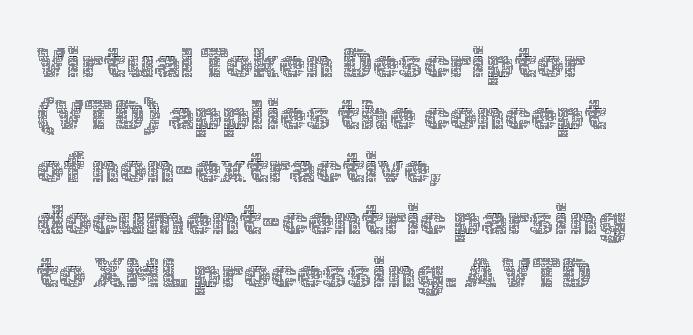
Words float on clear page, feet unadorned. Every character sits straight up, as roman type does. Visually the block forms a straight wall on the left and a jagged coastline on the right. Summary of weight: not heavy and not bold.
